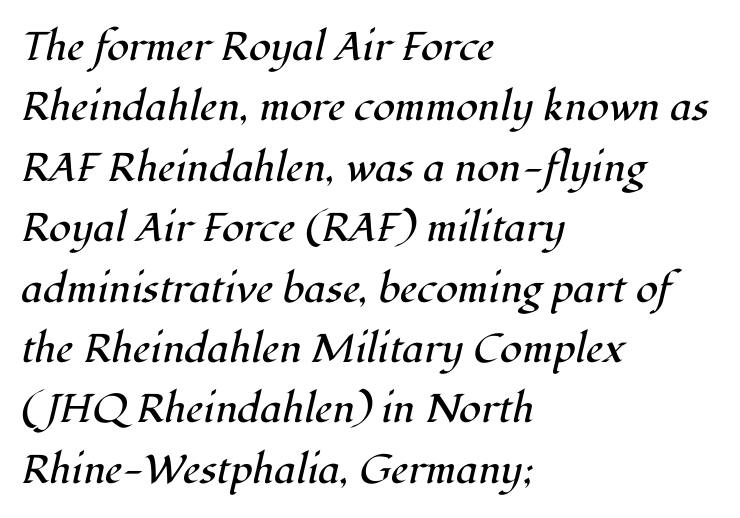
When letters slant like this, we call the style italic. Is this a fixed-width face? No — the glyphs have proportional, varying widths. Successive baselines arrive at the customary interval. Clear beneath every line of the passage.
